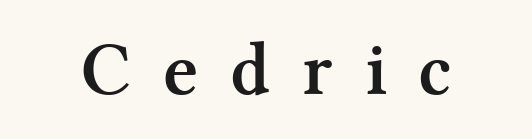
{"serif": "yes", "italic": "no", "bold": "yes", "weight": "semibold", "width": "normal", "stroke_contrast": "medium", "x_height": "medium", "monospaced": "no", "underline": "no", "letter_spacing": "wide", "letter_spacing_em": 0.42, "glyph_px": 76}
